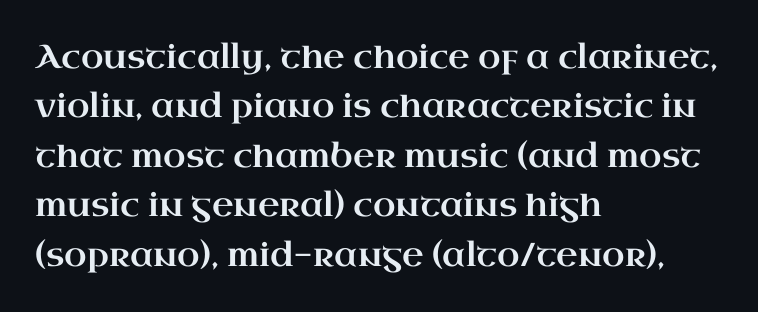
Q: Is the text italic (slanted)? A: No, it is upright.
Q: Is the typeface a serif or a sans-serif typeface? A: Serif.
Q: Is the text underlined? A: No.
Q: How is the paragraph aligned? A: Left-aligned.
Q: Is the spacing between letters normal or unusually wide? A: Normal.
Q: Is the spacing between lines tight, normal or loose? A: Normal.
Q: Width (condensed, normal, or wide)? A: Wide.
Q: Stroke contrast? A: High.
Q: x-height? A: Small.
Q: Monospaced? A: No.
